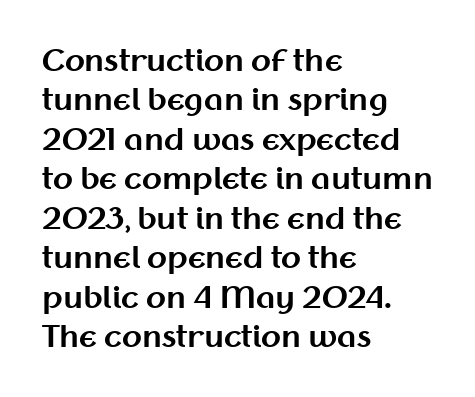
The image shows 29 px bold sans-serif type, upright; set left-aligned, normal line spacing (1.36x), normal letter spacing, not underlined; medium stroke contrast and a medium x-height.
